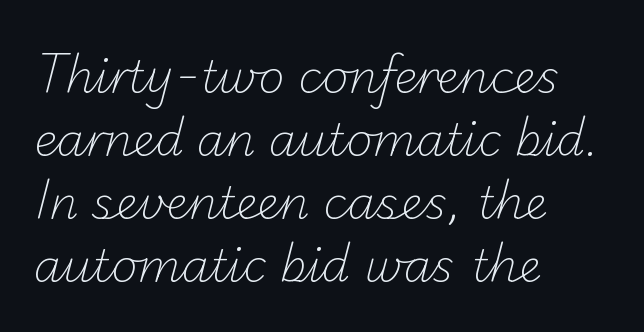
If you drew a ruler down the left edge, every line would touch it. Compared with typical body copy, the letter spacing here is the same. These lines are composed in type without serifs. Is there much room between lines? A standard amount, neither cramped nor airy. Descender tails drop into unmarked territory. Ink coverage per letter is moderate at most.
